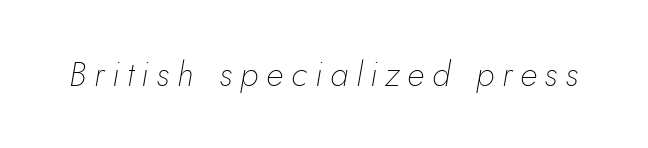
The letters advance in unequal steps, a hallmark of proportional type. Tall strokes in this sample are angled rather than plumb. Letters have the restrained weight of plain body copy at most. Check under the words: just untouched page. Display-style spreading of the glyphs; the letterfit is very open.
